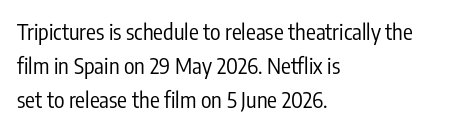
These lines stack with their left ends in a neat column. Any mark beneath the type? The region is blank. Short note: letters normally spaced. The type sits square on the baseline with zero lean.
